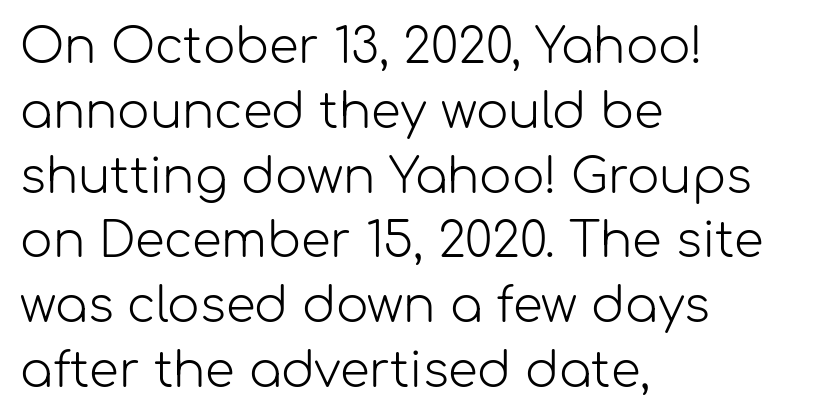
{"serif": "no", "italic": "no", "bold": "no", "weight": "light", "width": "normal", "stroke_contrast": "low", "x_height": "medium", "monospaced": "no", "underline": "no", "align": "left", "line_spacing": "normal", "line_spacing_ratio": 1.35, "letter_spacing": "normal", "letter_spacing_em": 0.0, "glyph_px": 48}
